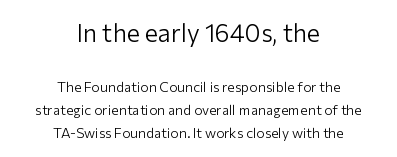
Visually, the top section dominates because its glyphs are scaled up. Visually the block forms a symmetrical silhouette, jagged on both flanks. These glyphs show unthickened strokes, regular width or finer. The lettering stays uniformly vertical, giving the passage a roman look. A typesetter would call this zero additional tracking. Just letters on the line, the space beneath them empty.
